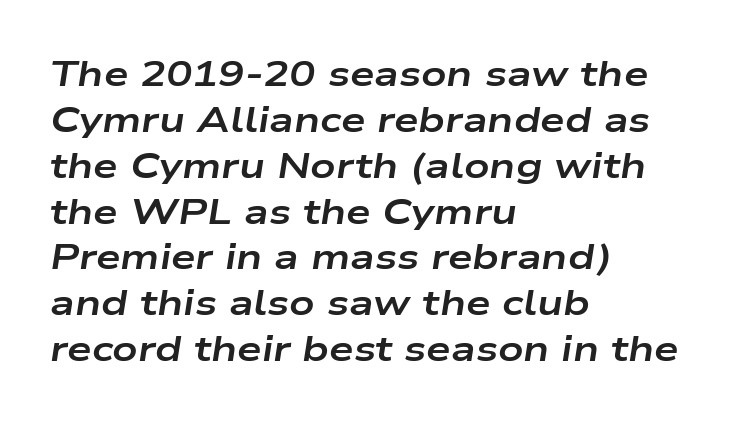
Q: Is the text bold? A: Yes.
Q: Is the text italic (slanted)? A: Yes, it leans right by about 9 degrees.
Q: Is the text underlined? A: No.
Q: How is the paragraph aligned? A: Left-aligned.
Q: Is the spacing between letters normal or unusually wide? A: Normal.
Q: Is the spacing between lines tight, normal or loose? A: Normal.
Q: Width (condensed, normal, or wide)? A: Wide.
Q: Stroke contrast? A: Low.
Q: x-height? A: Medium.
Q: Monospaced? A: No.
